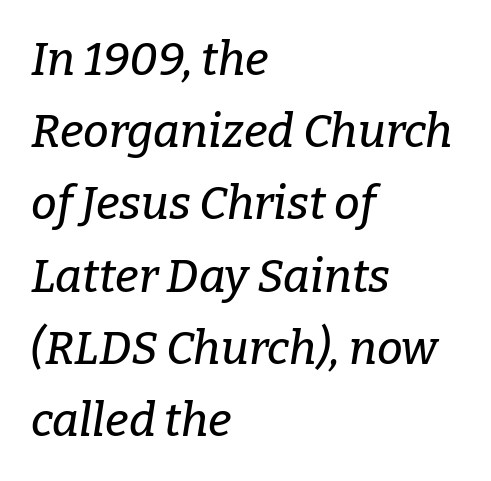
Is this a fixed-width face? No — the glyphs have proportional, varying widths. Line spacing here is normal. The words here are not underlined. Inter-character spacing is left at the font's built-in metrics. The paragraph has a hard left edge and a soft right edge. Italic: yes, the glyphs are oblique.
